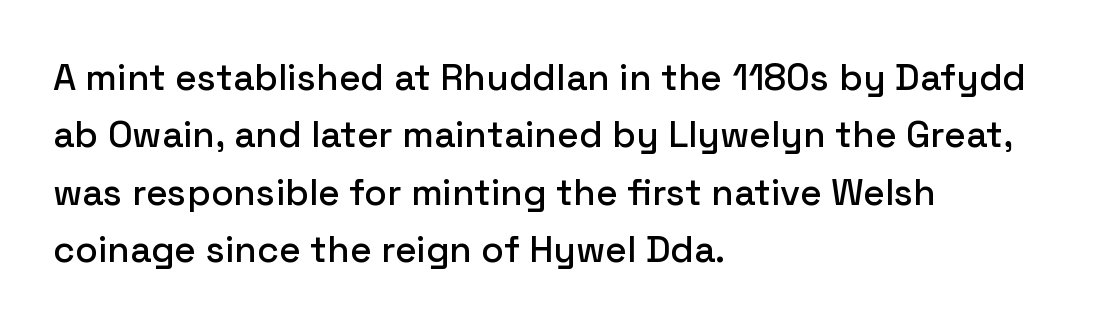
Q: Is the text italic (slanted)? A: No, it is upright.
Q: Is the typeface a serif or a sans-serif typeface? A: Sans-serif.
Q: Is the text underlined? A: No.
Q: How is the paragraph aligned? A: Left-aligned.
Q: Is the spacing between letters normal or unusually wide? A: Normal.
Q: Is the spacing between lines tight, normal or loose? A: Normal.
Q: Width (condensed, normal, or wide)? A: Normal.
Q: Stroke contrast? A: Low.
Q: x-height? A: Medium.
Q: Monospaced? A: No.
